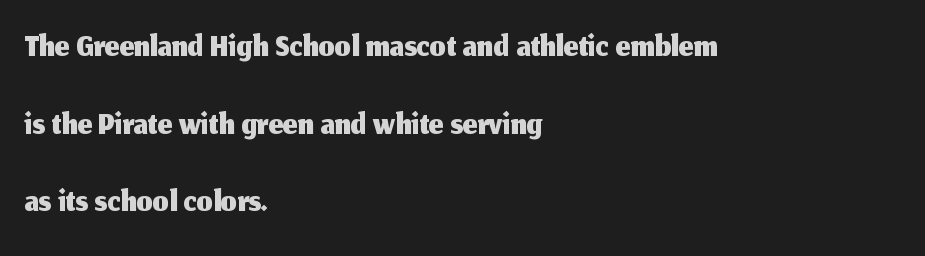
The image shows 51 px sans-serif type, upright; set left-aligned, normal line spacing (1.52x), normal letter spacing, not underlined; medium stroke contrast and a medium x-height.
